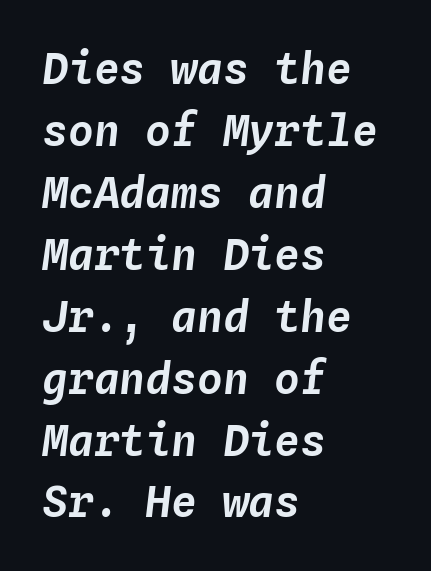
The image shows 43 px text type, italic (leaning right), monospaced; set left-aligned, normal line spacing (1.44x), normal letter spacing, not underlined; low stroke contrast and a medium x-height.
